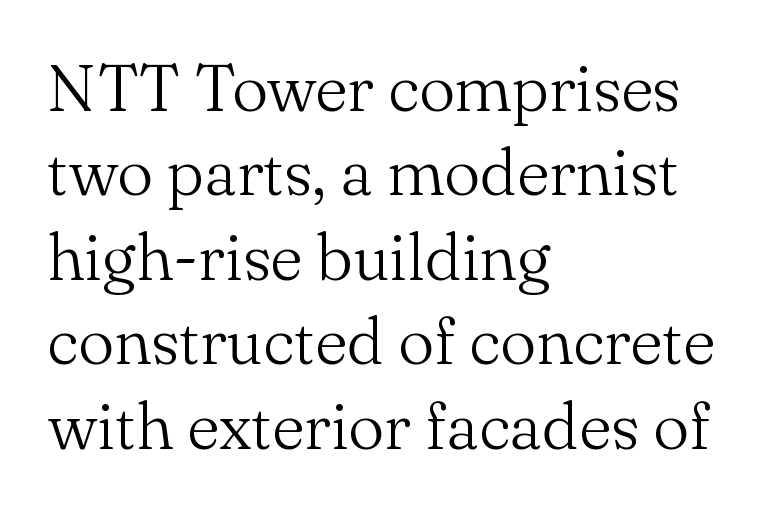
Q: Is the text bold? A: No.
Q: Is the text italic (slanted)? A: No, it is upright.
Q: Is the typeface a serif or a sans-serif typeface? A: Serif.
Q: Is the text underlined? A: No.
Q: How is the paragraph aligned? A: Left-aligned.
Q: Is the spacing between letters normal or unusually wide? A: Normal.
Q: Is the spacing between lines tight, normal or loose? A: Normal.
Q: Width (condensed, normal, or wide)? A: Normal.
Q: Stroke contrast? A: Medium.
Q: x-height? A: Small.
Q: Monospaced? A: No.
